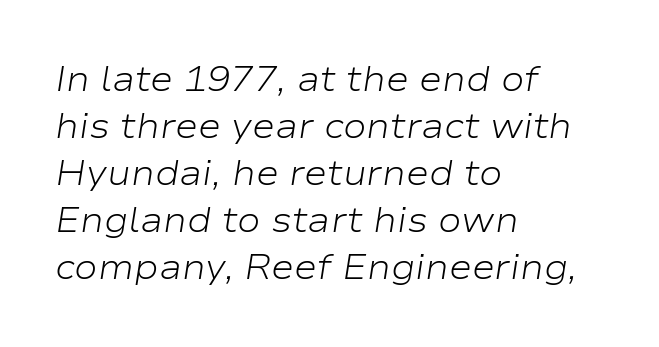
Rows of type keep a routine distance in the vertical direction. In CSS terms this would be text-align: left. Spacing verdict: proportional, widths tailored to each character. The passage shown is not underscored anywhere.
